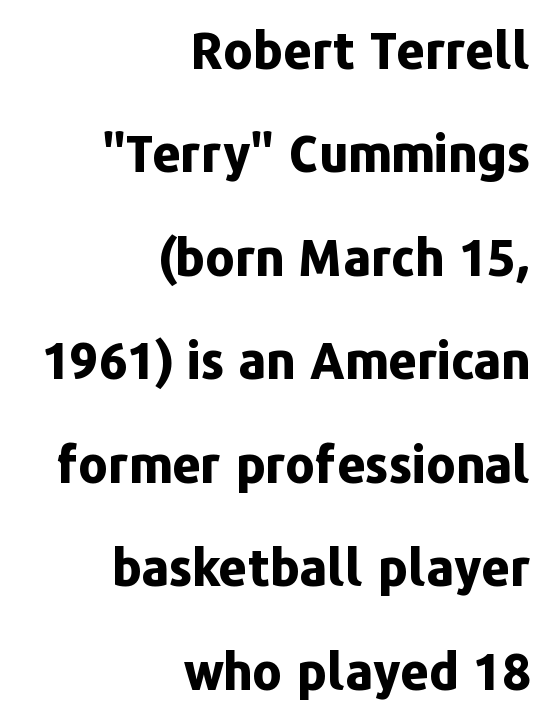
{"serif": "no", "italic": "no", "bold": "yes", "weight": "bold", "width": "normal", "stroke_contrast": "low", "x_height": "medium", "monospaced": "no", "underline": "no", "align": "right", "line_spacing": "loose", "line_spacing_ratio": 2.07, "letter_spacing": "normal", "letter_spacing_em": 0.0, "glyph_px": 50}
